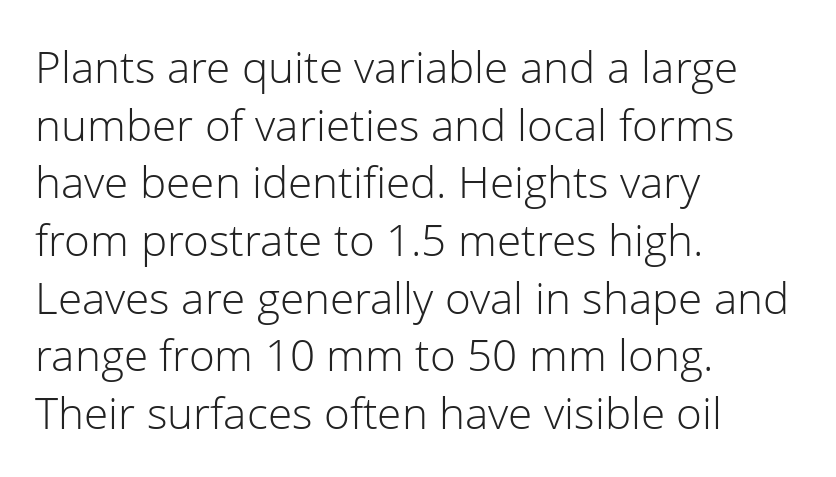
Q: Is the text bold? A: No.
Q: Is the text italic (slanted)? A: No, it is upright.
Q: Is the typeface a serif or a sans-serif typeface? A: Sans-serif.
Q: Is the text underlined? A: No.
Q: How is the paragraph aligned? A: Left-aligned.
Q: Is the spacing between letters normal or unusually wide? A: Normal.
Q: Is the spacing between lines tight, normal or loose? A: Normal.
Q: Width (condensed, normal, or wide)? A: Normal.
Q: Stroke contrast? A: Low.
Q: x-height? A: Medium.
Q: Monospaced? A: No.
